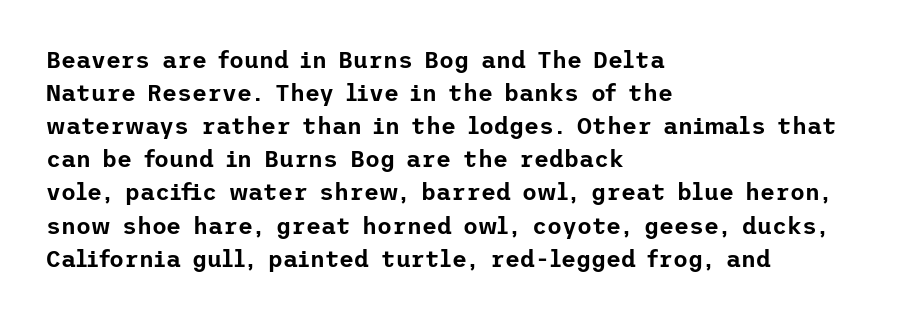
The image shows 23 px text type, upright; set left-aligned, normal line spacing (1.44x), normal letter spacing, not underlined.
